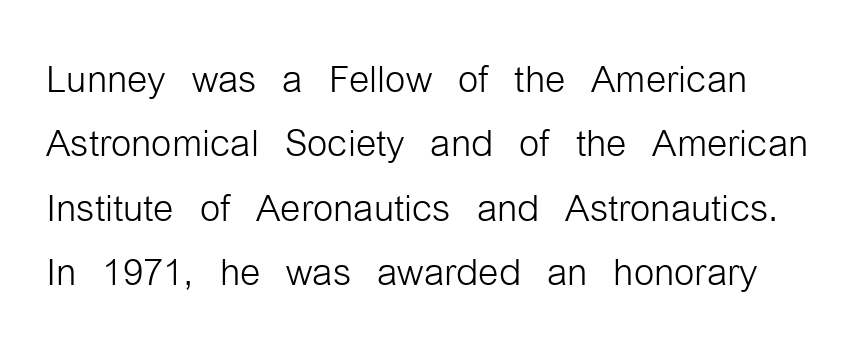
Q: Is the text bold? A: No.
Q: Is the text italic (slanted)? A: No, it is upright.
Q: Is the typeface a serif or a sans-serif typeface? A: Sans-serif.
Q: Is the text underlined? A: No.
Q: Is the spacing between letters normal or unusually wide? A: Normal.
Q: Width (condensed, normal, or wide)? A: Condensed.
Q: Stroke contrast? A: Low.
Q: x-height? A: Medium.
Q: Monospaced? A: No.
